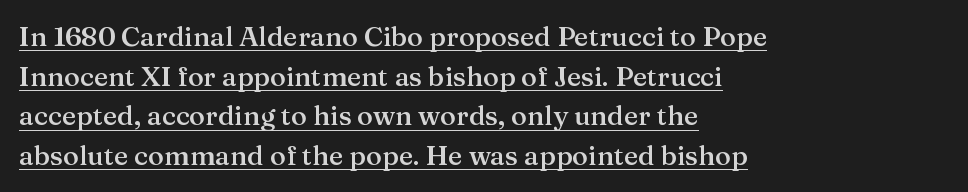
{"italic": "no", "bold": "semi", "underline": "yes", "align": "left", "line_spacing": "normal", "line_spacing_ratio": 1.47, "letter_spacing": "normal", "letter_spacing_em": 0.0, "glyph_px": 27}
